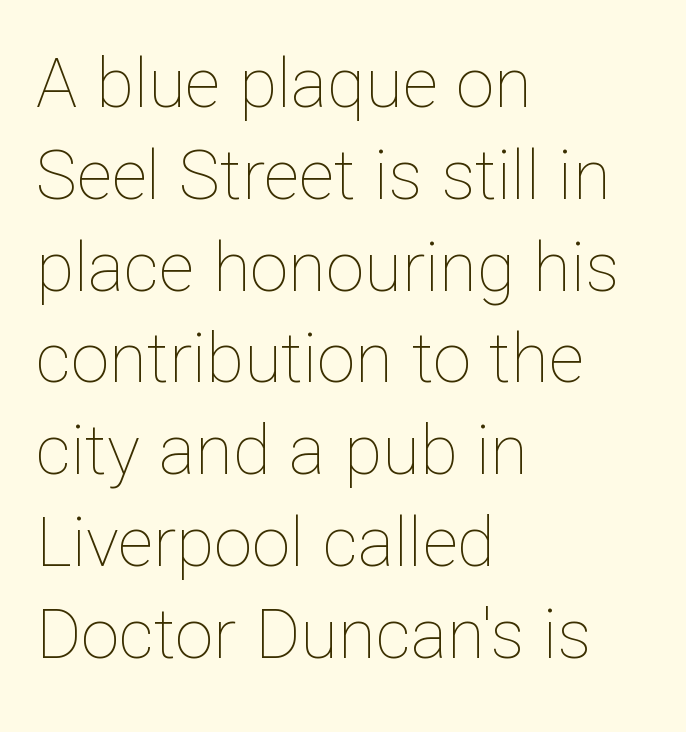
{"italic": "no", "bold": "no", "weight": "thin", "width": "normal", "stroke_contrast": "low", "x_height": "medium", "monospaced": "no", "underline": "no", "align": "left", "line_spacing": "normal", "line_spacing_ratio": 1.33, "letter_spacing": "normal", "letter_spacing_em": 0.0, "glyph_px": 69}
